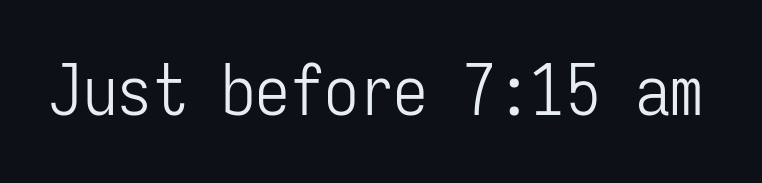
{"serif": "no", "italic": "no", "bold": "no", "weight": "light", "width": "condensed", "stroke_contrast": "low", "x_height": "medium", "monospaced": "yes", "underline": "no", "letter_spacing": "normal", "letter_spacing_em": 0.0, "glyph_px": 69}
